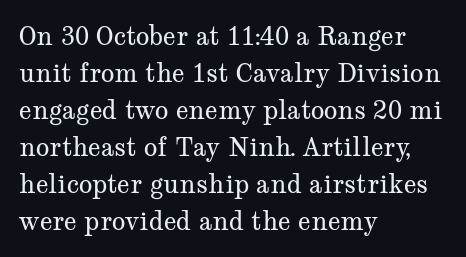
Q: Is the text bold? A: No.
Q: Is the text italic (slanted)? A: No, it is upright.
Q: Is the text underlined? A: No.
Q: How is the paragraph aligned? A: Left-aligned.
Q: Is the spacing between letters normal or unusually wide? A: Normal.
Q: Is the spacing between lines tight, normal or loose? A: Normal.
